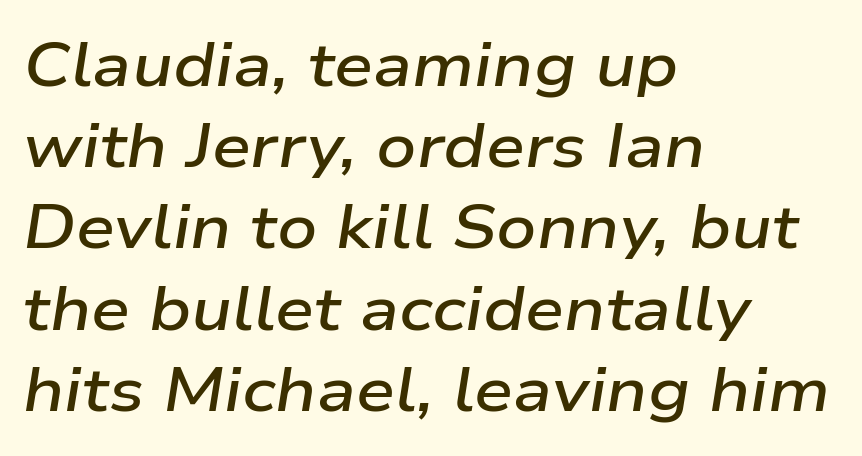
Q: Is the text bold? A: Semi-bold.
Q: Is the text italic (slanted)? A: Yes, it leans right by about 9 degrees.
Q: Is the text underlined? A: No.
Q: How is the paragraph aligned? A: Left-aligned.
Q: Is the spacing between letters normal or unusually wide? A: Normal.
Q: Is the spacing between lines tight, normal or loose? A: Normal.
Q: Width (condensed, normal, or wide)? A: Wide.
Q: Stroke contrast? A: Low.
Q: x-height? A: Medium.
Q: Monospaced? A: No.
